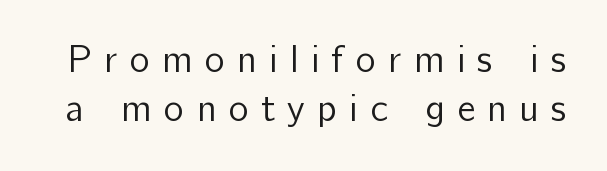
A light-to-regular cut is what we see here. The gaps between neighbouring characters are conspicuously large. The font's upright variant was chosen for this text. Are there feet on the stems? There aren't — it's a sans. Character widths vary here, with narrow letters taking less room than wide ones.
